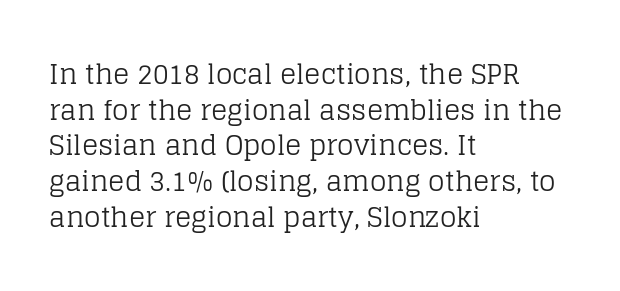
Q: Is the text bold? A: No.
Q: Is the text italic (slanted)? A: No, it is upright.
Q: Is the text underlined? A: No.
Q: How is the paragraph aligned? A: Left-aligned.
Q: Is the spacing between letters normal or unusually wide? A: Normal.
Q: Is the spacing between lines tight, normal or loose? A: Normal.
